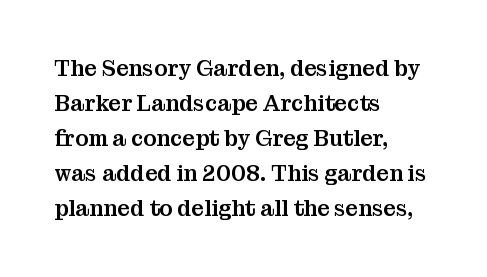
Q: Is the text italic (slanted)? A: No, it is upright.
Q: Is the text underlined? A: No.
Q: How is the paragraph aligned? A: Left-aligned.
Q: Is the spacing between letters normal or unusually wide? A: Normal.
Q: Is the spacing between lines tight, normal or loose? A: Normal.
